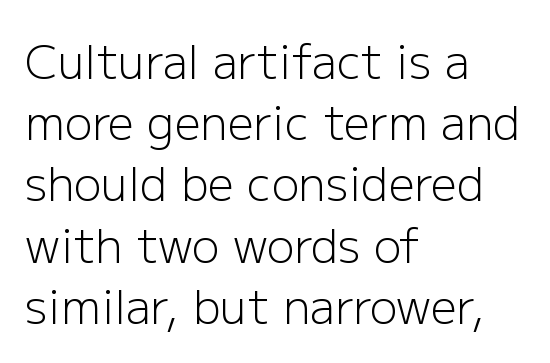
The image shows 46 px light sans-serif type, upright; set left-aligned, normal line spacing (1.33x), normal letter spacing, not underlined; low stroke contrast and a medium x-height.
